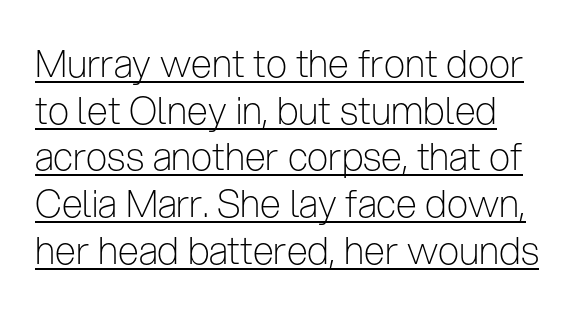
The face used here is proportionally spaced, like ordinary book or web type. It's the straight-up-and-down kind of type. No letter is thick-stroked: the sample isn't bold. Honestly, the letter spacing is just normal — you wouldn't notice it. Caption: lettering with a line underneath. No feet cap the strokes, marking this as sans-serif type.
